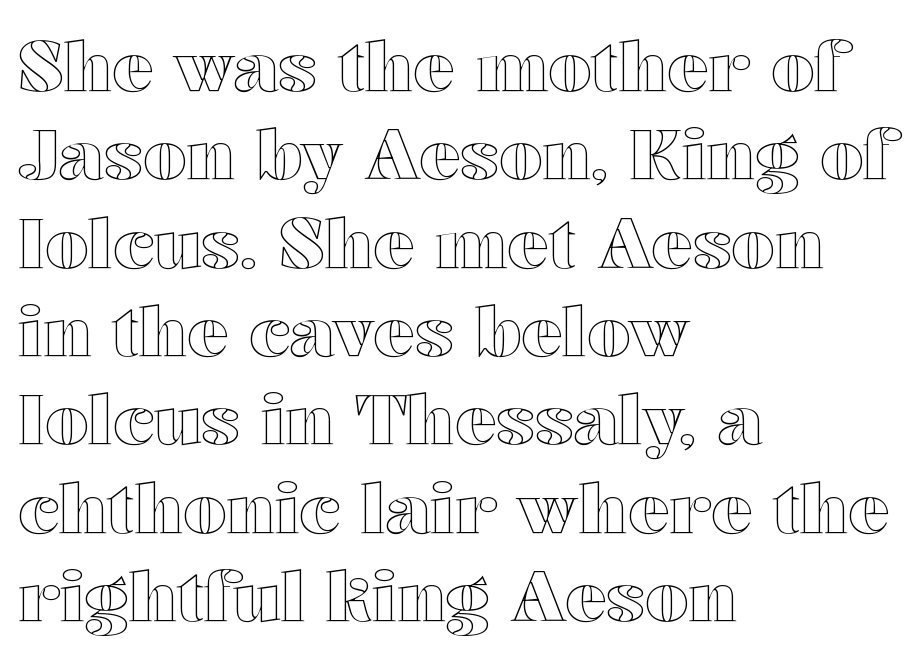
Q: Is the text italic (slanted)? A: No, it is upright.
Q: Is the text underlined? A: No.
Q: How is the paragraph aligned? A: Left-aligned.
Q: Is the spacing between letters normal or unusually wide? A: Normal.
Q: Is the spacing between lines tight, normal or loose? A: Normal.
Q: Width (condensed, normal, or wide)? A: Wide.
Q: x-height? A: Medium.
Q: Monospaced? A: No.
